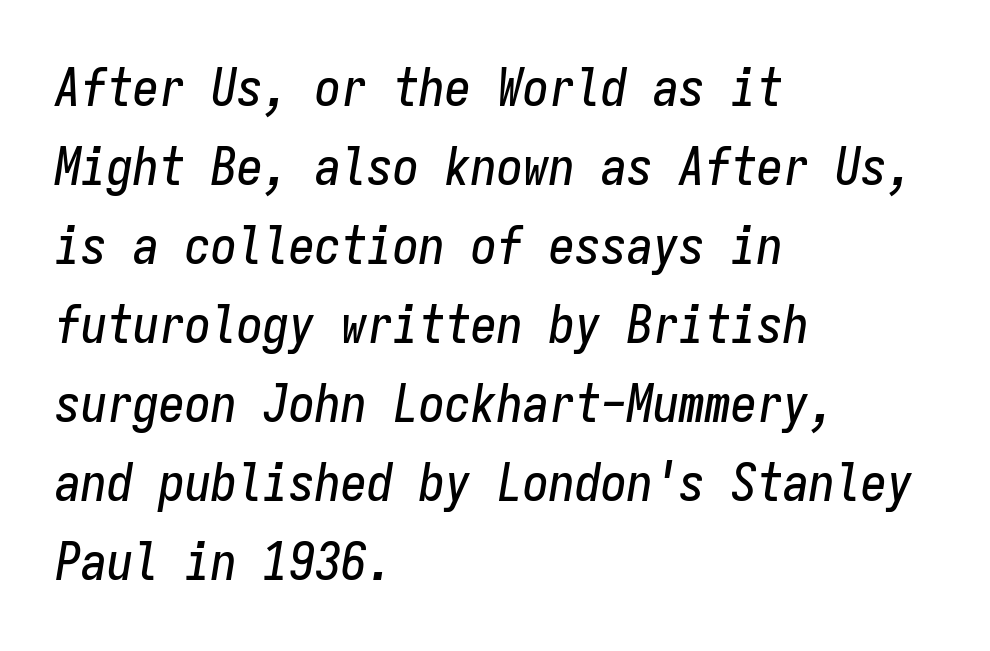
Q: Is the text italic (slanted)? A: Yes, it leans right by about 9 degrees.
Q: Is the text underlined? A: No.
Q: How is the paragraph aligned? A: Left-aligned.
Q: Is the spacing between letters normal or unusually wide? A: Normal.
Q: Is the spacing between lines tight, normal or loose? A: Normal.
Q: Width (condensed, normal, or wide)? A: Condensed.
Q: Stroke contrast? A: Low.
Q: x-height? A: Medium.
Q: Monospaced? A: Yes.
